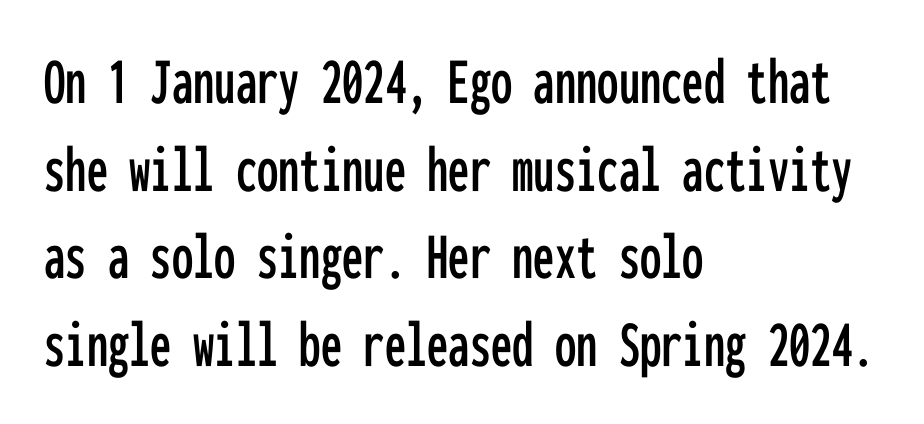
The image shows 68 px condensed sans-serif type, upright, monospaced; set left-aligned, normal line spacing (1.29x), normal letter spacing, not underlined; low stroke contrast and a medium x-height.
